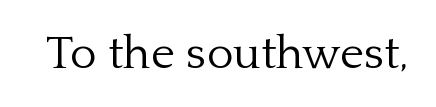
{"serif": "yes", "italic": "no", "bold": "no", "weight": "light", "width": "normal", "stroke_contrast": "low", "x_height": "medium", "monospaced": "no", "underline": "no", "letter_spacing": "normal", "letter_spacing_em": 0.0, "glyph_px": 46}
